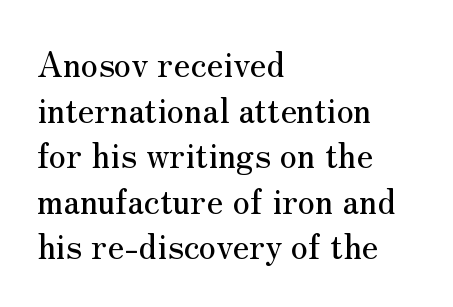
Q: Is the text italic (slanted)? A: No, it is upright.
Q: Is the typeface a serif or a sans-serif typeface? A: Serif.
Q: Is the text underlined? A: No.
Q: How is the paragraph aligned? A: Left-aligned.
Q: Is the spacing between letters normal or unusually wide? A: Normal.
Q: Is the spacing between lines tight, normal or loose? A: Normal.
Q: Width (condensed, normal, or wide)? A: Normal.
Q: Stroke contrast? A: Medium.
Q: x-height? A: Small.
Q: Monospaced? A: No.
